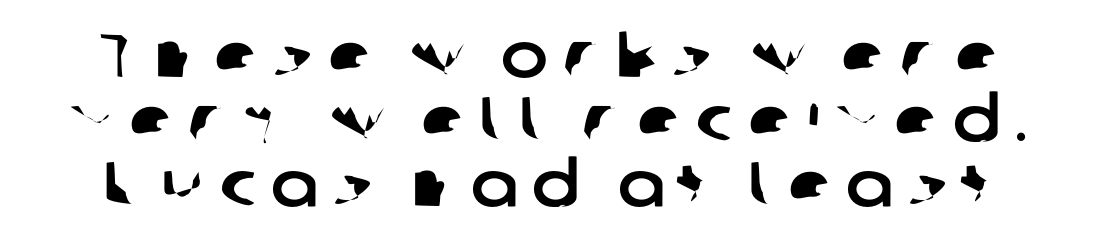
Q: Is the typeface a serif or a sans-serif typeface? A: Sans-serif.
Q: Is the text underlined? A: No.
Q: Is the spacing between letters normal or unusually wide? A: Unusually wide.
Q: Is the spacing between lines tight, normal or loose? A: Tight.
Q: Width (condensed, normal, or wide)? A: Normal.
Q: Stroke contrast? A: Low.
Q: x-height? A: Medium.
Q: Monospaced? A: No.
